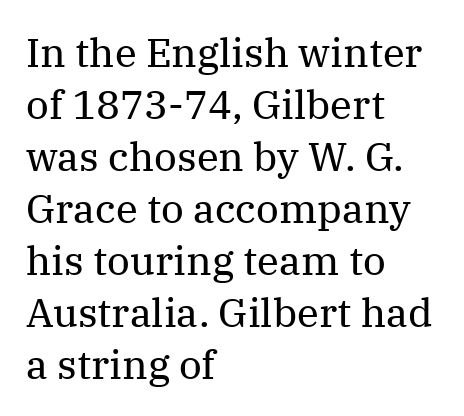
{"serif": "yes", "italic": "no", "bold": "no", "weight": "regular", "width": "normal", "stroke_contrast": "medium", "x_height": "medium", "monospaced": "no", "underline": "no", "align": "left", "line_spacing": "normal", "line_spacing_ratio": 1.3, "letter_spacing": "normal", "letter_spacing_em": 0.0, "glyph_px": 40}
